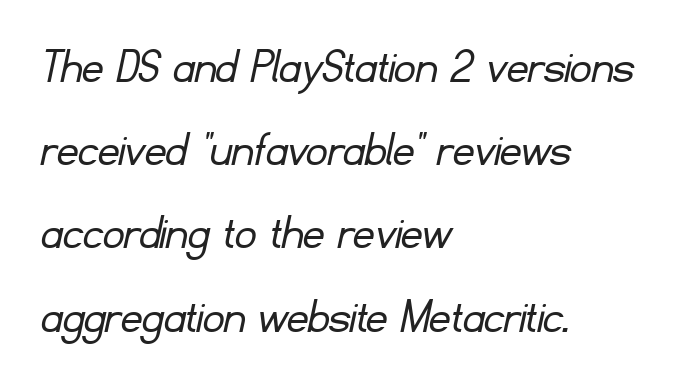
The image shows 52 px light sans-serif type; set left-aligned, normal line spacing (1.6x), normal letter spacing, not underlined; low stroke contrast and a small x-height.
